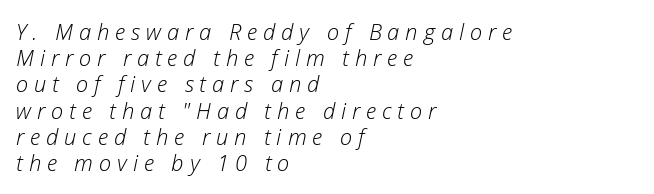
Line starts are locked; line ends wander. Honestly, the letter spacing is so wide it's the main thing you notice. Rule under the text: the space is simply empty. These glyphs show unthickened strokes, regular width or finer. You can tell it's italic because the verticals aren't actually vertical.
